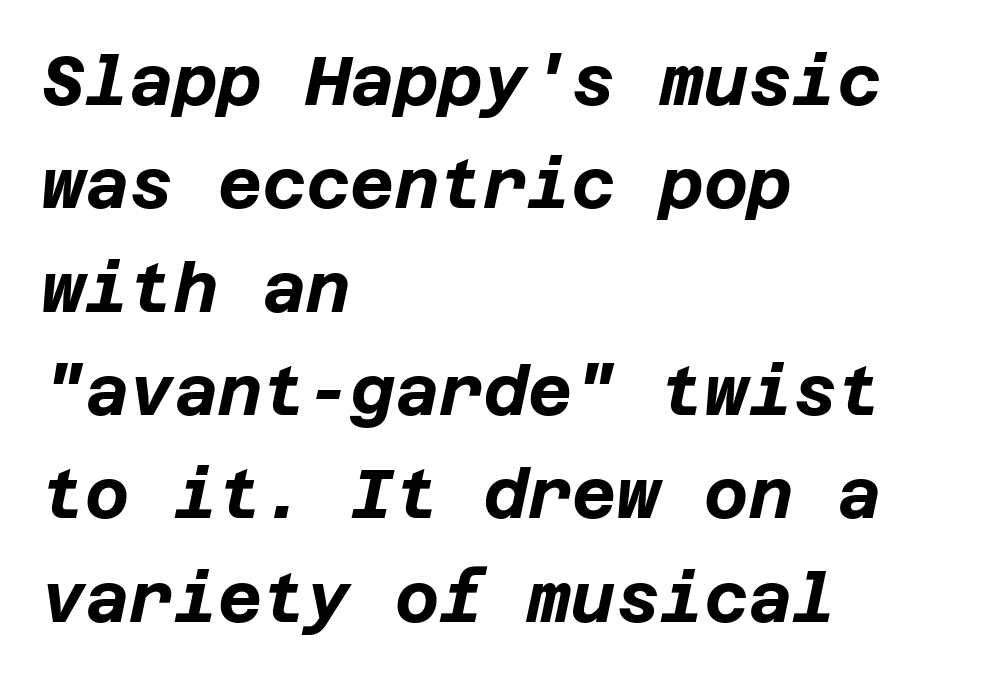
The image shows 68 px bold type, italic (leaning right); set left-aligned, normal line spacing (1.52x), normal letter spacing, not underlined; low stroke contrast and a large x-height.
